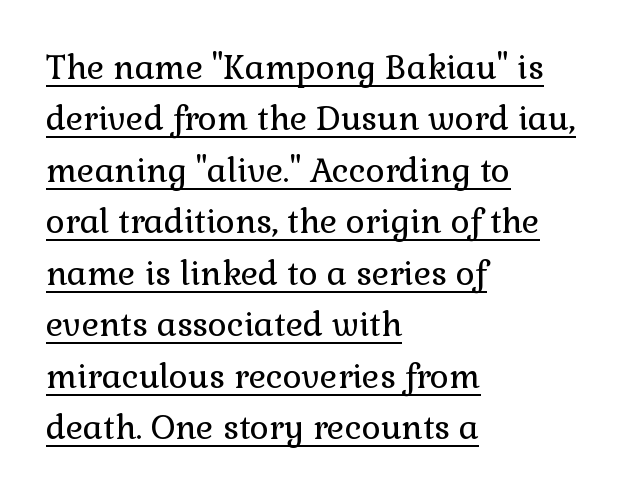
Default kerning and tracking; the words read as compact shapes. The compositor pushed each line to the left boundary. Note the varied advance widths — an 'i' is clearly narrower than an 'm'. Line spacing here is normal.
